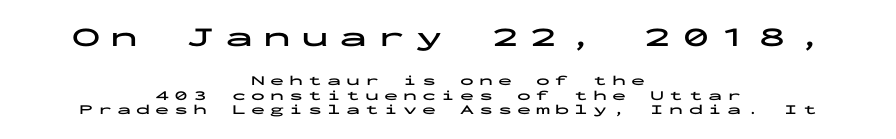
The setting favours the middle, as headings and verse often do. Fixed-width glyphs throughout — classic coding-font behaviour. The sample has been set heavy, in full bold. This sample uses a sans-serif face.
